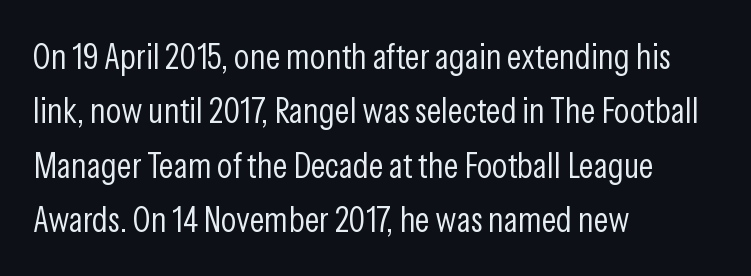
Q: Is the text bold? A: No.
Q: Is the text italic (slanted)? A: No, it is upright.
Q: Is the typeface a serif or a sans-serif typeface? A: Sans-serif.
Q: Is the text underlined? A: No.
Q: How is the paragraph aligned? A: Left-aligned.
Q: Is the spacing between letters normal or unusually wide? A: Normal.
Q: Is the spacing between lines tight, normal or loose? A: Normal.
Q: Width (condensed, normal, or wide)? A: Condensed.
Q: Stroke contrast? A: Low.
Q: x-height? A: Medium.
Q: Monospaced? A: No.
